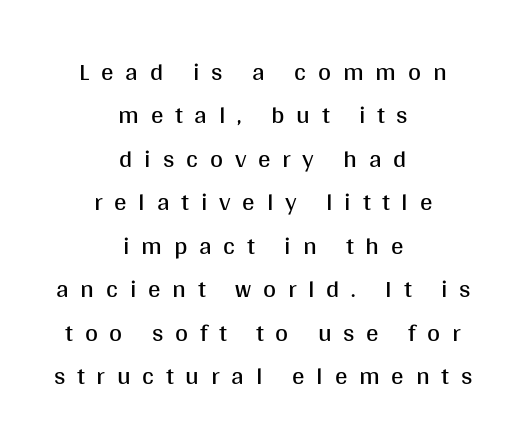
Spacing between characters has been opened up far beyond the box default. The baseline area is clear. Where is the straight margin? There isn't one; the lines are centered. This reads as an unemphasized weight, regular at the heaviest.
